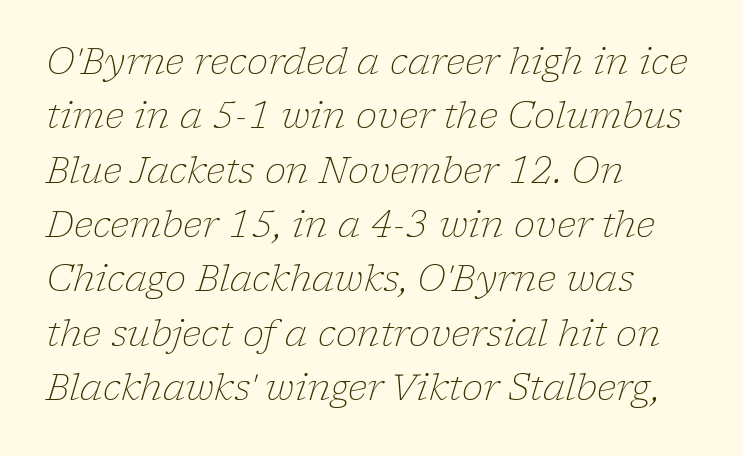
Q: Is the text bold? A: No.
Q: Is the text italic (slanted)? A: Yes, it leans right by about 17 degrees.
Q: Is the typeface a serif or a sans-serif typeface? A: Serif.
Q: Is the text underlined? A: No.
Q: How is the paragraph aligned? A: Left-aligned.
Q: Is the spacing between letters normal or unusually wide? A: Normal.
Q: Is the spacing between lines tight, normal or loose? A: Normal.
Q: Width (condensed, normal, or wide)? A: Normal.
Q: Stroke contrast? A: Low.
Q: x-height? A: Medium.
Q: Monospaced? A: No.
